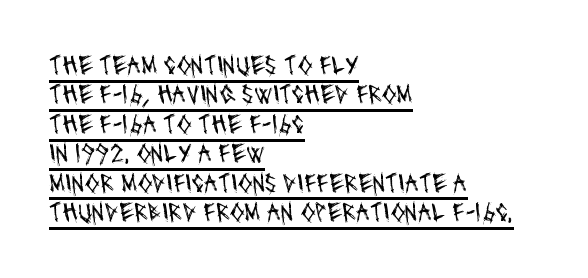
The image shows 27 px text type; set left-aligned, tight line spacing (1.09x), normal letter spacing, underlined.
